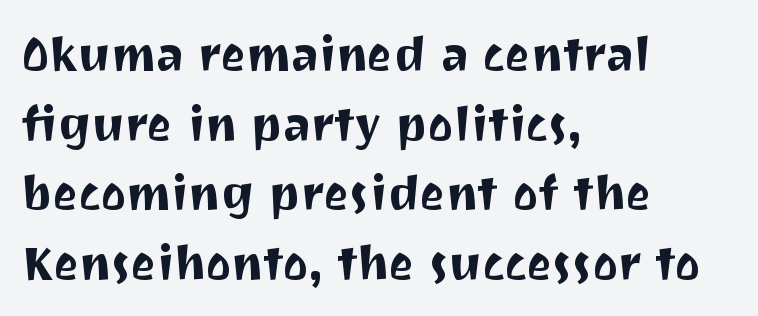
Check where the strokes stop: nothing finishes them off — pure sans. Regular leading. Notice how the stems are strictly vertical — no italics here. A bare baseline throughout the passage.
